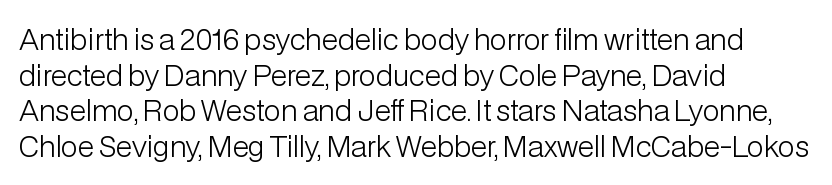
Q: Is the text bold? A: No.
Q: Is the text italic (slanted)? A: No, it is upright.
Q: Is the typeface a serif or a sans-serif typeface? A: Sans-serif.
Q: Is the text underlined? A: No.
Q: How is the paragraph aligned? A: Left-aligned.
Q: Is the spacing between letters normal or unusually wide? A: Normal.
Q: Is the spacing between lines tight, normal or loose? A: Normal.
Q: Width (condensed, normal, or wide)? A: Normal.
Q: Stroke contrast? A: Low.
Q: x-height? A: Medium.
Q: Monospaced? A: No.
